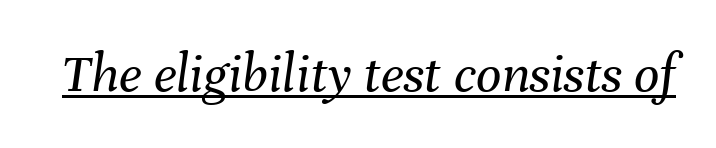
The image shows 56 px regular-weight type, italic (leaning right); set normal letter spacing, underlined; medium stroke contrast and a medium x-height.
